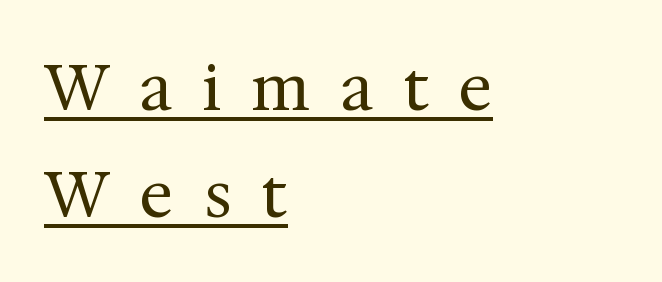
Q: Is the text bold? A: No.
Q: Is the text italic (slanted)? A: No, it is upright.
Q: Is the typeface a serif or a sans-serif typeface? A: Serif.
Q: Is the text underlined? A: Yes.
Q: How is the paragraph aligned? A: Left-aligned.
Q: Is the spacing between letters normal or unusually wide? A: Unusually wide.
Q: Is the spacing between lines tight, normal or loose? A: Normal.
Q: Width (condensed, normal, or wide)? A: Normal.
Q: Stroke contrast? A: Medium.
Q: x-height? A: Medium.
Q: Monospaced? A: No.
